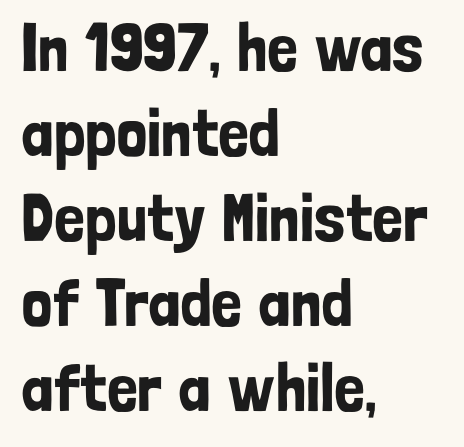
Check under the words: just untouched page. Spacing verdict: proportional, widths tailored to each character. Observe the ordinary spacing: letters are neighbours, not strangers. Tall strokes in this sample are plumb rather than angled. How would I describe the line gaps? Plain and ordinary. You can tell from the bare stems that sans-serif type was used.
